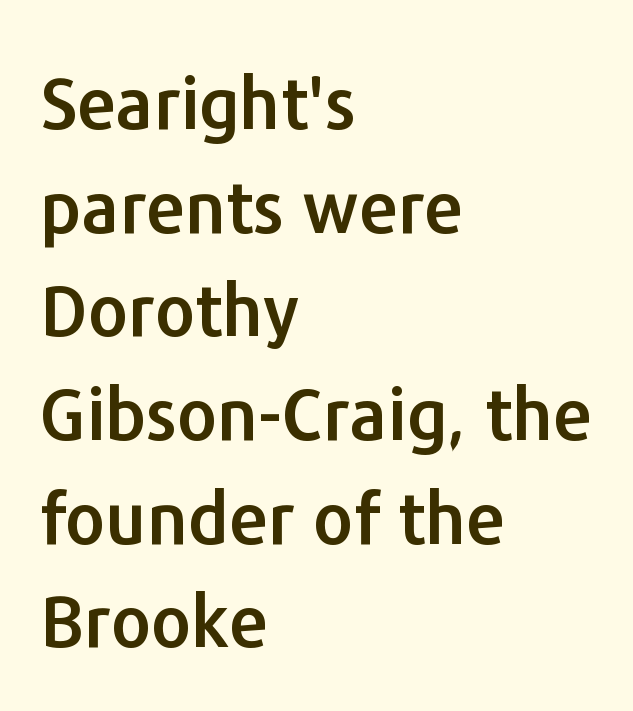
{"serif": "no", "italic": "no", "width": "normal", "stroke_contrast": "low", "x_height": "medium", "monospaced": "no", "underline": "no", "align": "left", "line_spacing": "normal", "line_spacing_ratio": 1.46, "letter_spacing": "normal", "letter_spacing_em": 0.0, "glyph_px": 71}
